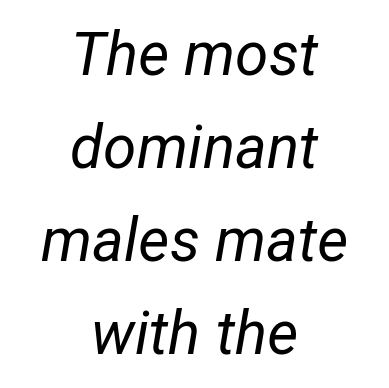
{"italic": "yes", "lean": "right", "slant_degrees": 12, "bold": "no", "weight": "regular", "width": "normal", "stroke_contrast": "low", "x_height": "medium", "monospaced": "no", "underline": "no", "align": "center", "line_spacing": "normal", "line_spacing_ratio": 1.55, "letter_spacing": "normal", "letter_spacing_em": 0.0, "glyph_px": 60}
